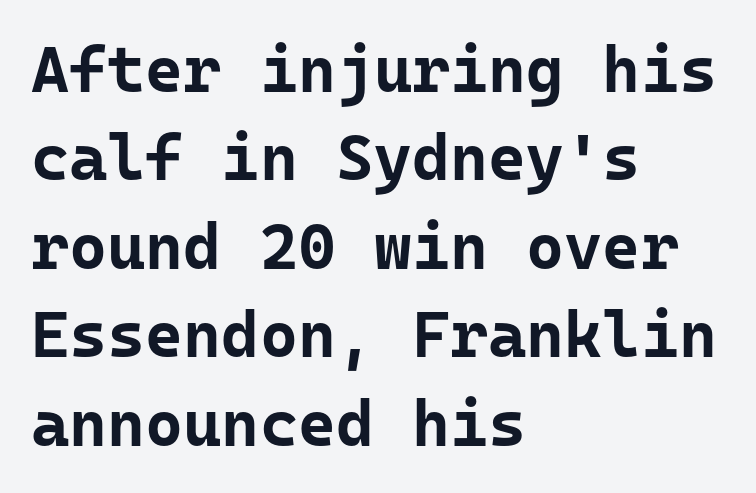
Q: Is the text bold? A: Yes.
Q: Is the text italic (slanted)? A: No, it is upright.
Q: Is the typeface a serif or a sans-serif typeface? A: Sans-serif.
Q: Is the text underlined? A: No.
Q: How is the paragraph aligned? A: Left-aligned.
Q: Is the spacing between letters normal or unusually wide? A: Normal.
Q: Is the spacing between lines tight, normal or loose? A: Normal.
Q: Width (condensed, normal, or wide)? A: Normal.
Q: Stroke contrast? A: Low.
Q: x-height? A: Medium.
Q: Monospaced? A: Yes.
